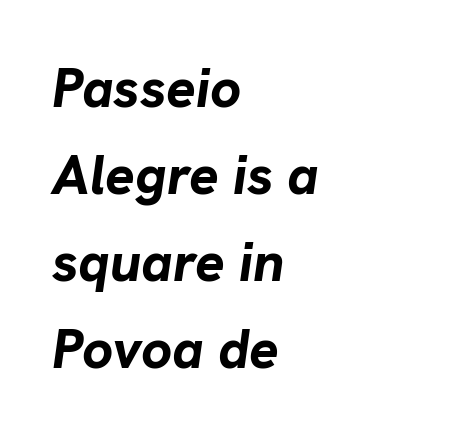
A bare baseline throughout the passage. Here the glyphs are tracked normally, forming tight word shapes. Italic? Definitely — the glyphs are oblique. Alignment: flush left. Vertically, the passage feels balanced, rows spaced as you'd expect. Typographic density is high because the face is bold.
